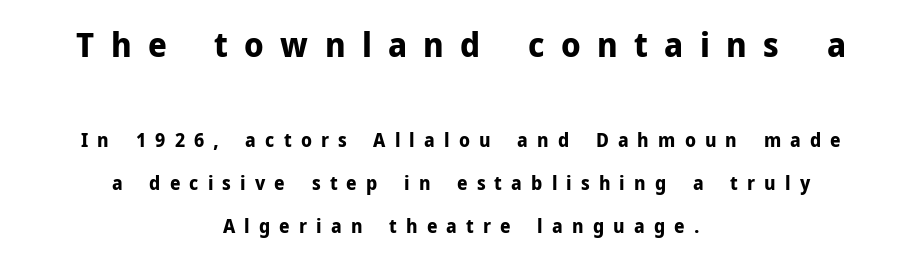
Q: Is the text bold? A: Yes.
Q: Is the text italic (slanted)? A: No, it is upright.
Q: Is the typeface a serif or a sans-serif typeface? A: Sans-serif.
Q: Is the text underlined? A: No.
Q: How is the paragraph aligned? A: Centered.
Q: Is the spacing between letters normal or unusually wide? A: Unusually wide.
Q: Is the spacing between lines tight, normal or loose? A: Loose.
Q: Which block of text is set in a larger size, the first (top) or the second (bottom)? A: The first (top) one.
Q: Width (condensed, normal, or wide)? A: Normal.
Q: Stroke contrast? A: Low.
Q: x-height? A: Medium.
Q: Monospaced? A: No.
